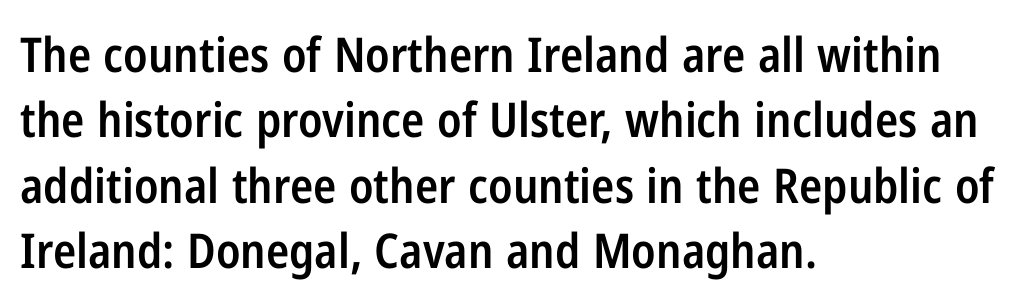
The compositor pushed each line to the left boundary. A bare baseline throughout the passage. Slightly chunky letters — semibold, I'd say, not full bold. Is this a fixed-width face? No — the glyphs have proportional, varying widths. When letters stand straight like this, we call the style roman or upright.
